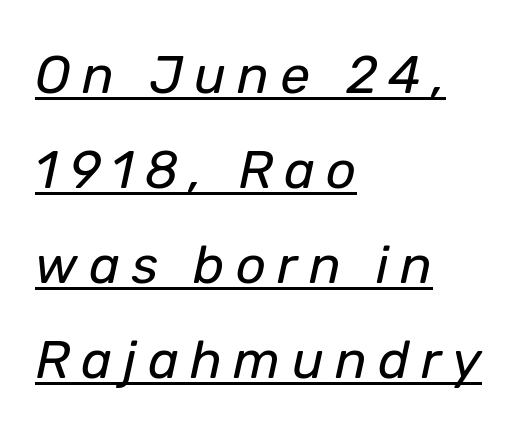
Is this a fixed-width face? No — the glyphs have proportional, varying widths. The rendered words wear a rule along their underside. Loose tracking; the words dissolve into strings of separated letters. Counters stay open thanks to moderate or lighter strokes. These lines stack with their left ends in a neat column. The passage shown leans; its letterforms are oblique.
